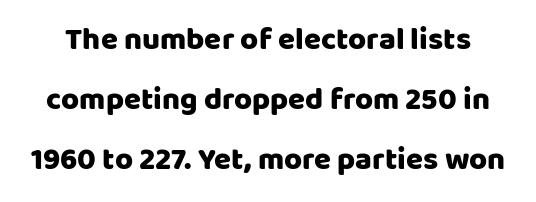
{"serif": "no", "italic": "no", "width": "normal", "stroke_contrast": "low", "x_height": "large", "monospaced": "no", "underline": "no", "line_spacing": "loose", "line_spacing_ratio": 1.93, "letter_spacing": "normal", "letter_spacing_em": 0.0, "glyph_px": 31}
